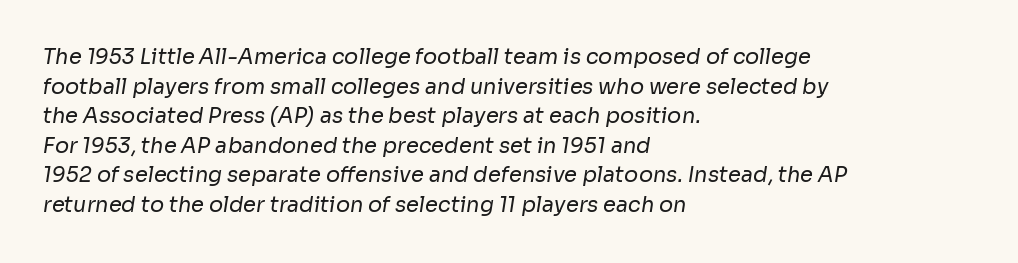
{"bold": "no", "underline": "no", "align": "left", "line_spacing": "normal", "line_spacing_ratio": 1.41, "letter_spacing": "normal", "letter_spacing_em": 0.0, "glyph_px": 21}
